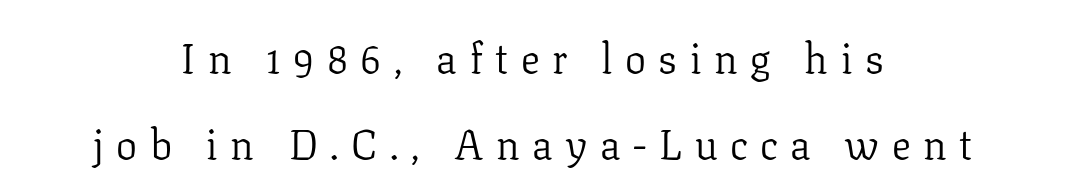
Q: Is the text bold? A: No.
Q: Is the text italic (slanted)? A: No, it is upright.
Q: Is the typeface a serif or a sans-serif typeface? A: Serif.
Q: Is the text underlined? A: No.
Q: How is the paragraph aligned? A: Centered.
Q: Is the spacing between letters normal or unusually wide? A: Unusually wide.
Q: Is the spacing between lines tight, normal or loose? A: Loose.
Q: Width (condensed, normal, or wide)? A: Normal.
Q: Stroke contrast? A: Low.
Q: x-height? A: Medium.
Q: Monospaced? A: No.
